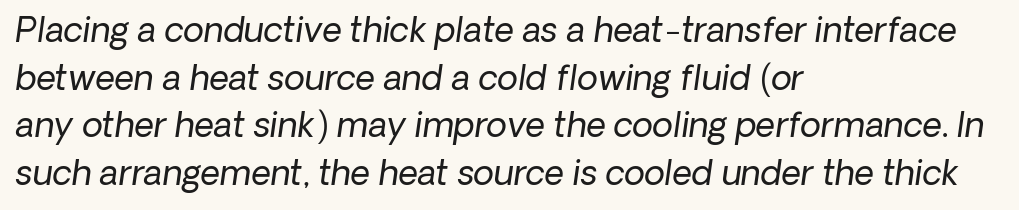
{"serif": "no", "bold": "no", "weight": "regular", "width": "normal", "stroke_contrast": "low", "x_height": "medium", "monospaced": "no", "underline": "no", "align": "left", "line_spacing": "normal", "line_spacing_ratio": 1.4, "letter_spacing": "normal", "letter_spacing_em": 0.0, "glyph_px": 34}
